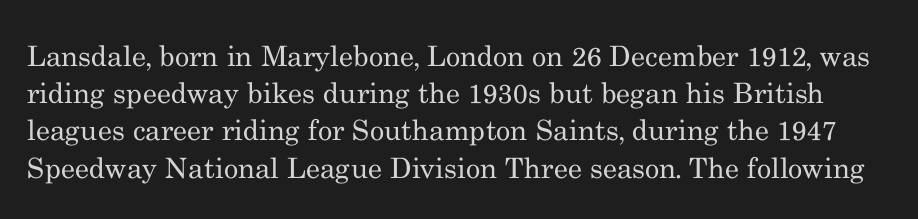
Q: Is the text bold? A: No.
Q: Is the text italic (slanted)? A: No, it is upright.
Q: Is the typeface a serif or a sans-serif typeface? A: Serif.
Q: Is the text underlined? A: No.
Q: Is the spacing between letters normal or unusually wide? A: Normal.
Q: Is the spacing between lines tight, normal or loose? A: Normal.
Q: Width (condensed, normal, or wide)? A: Normal.
Q: Stroke contrast? A: Medium.
Q: x-height? A: Small.
Q: Monospaced? A: No.
